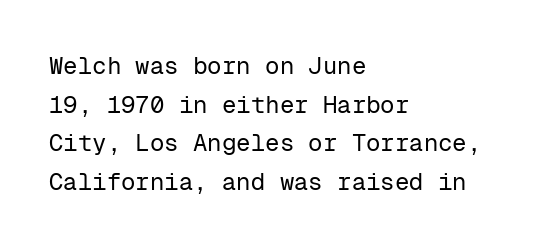
{"italic": "no", "bold": "no", "underline": "no", "align": "left", "line_spacing": "normal", "line_spacing_ratio": 1.61, "letter_spacing": "normal", "letter_spacing_em": 0.0, "glyph_px": 24}
